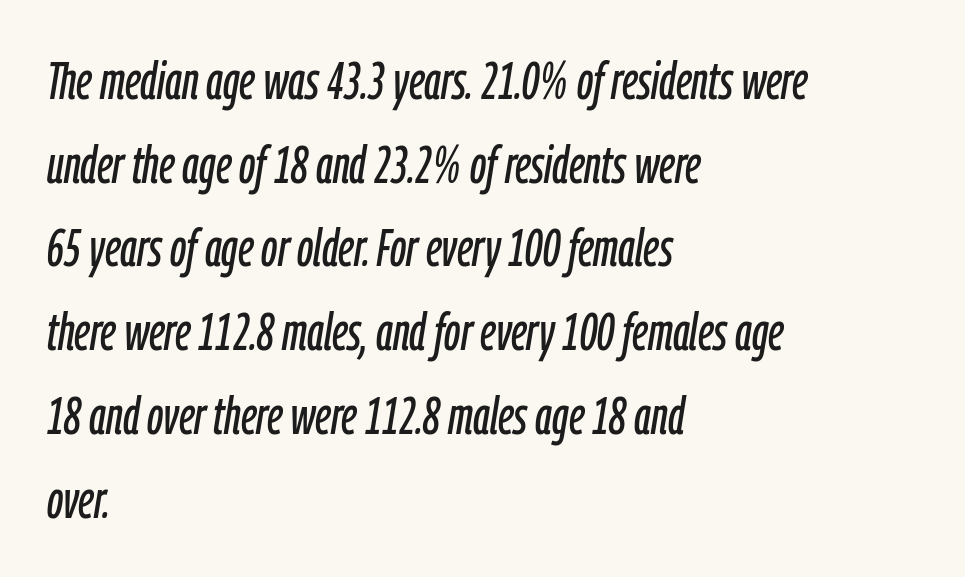
Q: Is the text italic (slanted)? A: Yes, it leans right by about 9 degrees.
Q: Is the text underlined? A: No.
Q: How is the paragraph aligned? A: Left-aligned.
Q: Is the spacing between letters normal or unusually wide? A: Normal.
Q: Is the spacing between lines tight, normal or loose? A: Normal.
Q: Width (condensed, normal, or wide)? A: Condensed.
Q: Stroke contrast? A: Low.
Q: x-height? A: Medium.
Q: Monospaced? A: No.
